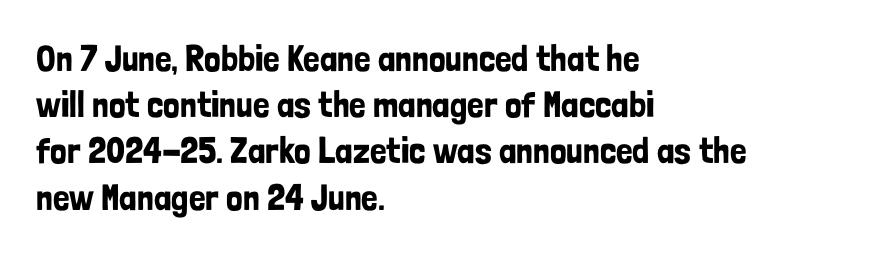
{"serif": "no", "italic": "no", "width": "condensed", "stroke_contrast": "low", "x_height": "medium", "monospaced": "no", "underline": "no", "align": "left", "line_spacing": "normal", "line_spacing_ratio": 1.25, "letter_spacing": "normal", "letter_spacing_em": 0.0, "glyph_px": 37}
